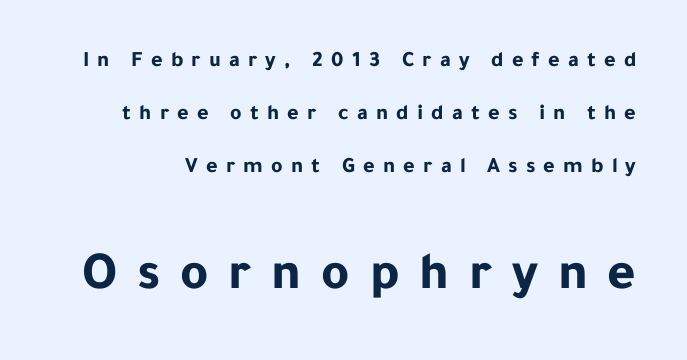
No feet cap the strokes, marking this as sans-serif type. Do the characters align in a grid? No, the font is proportional. Rows of type keep a wide berth in the vertical direction. Substantial extra tracking has been applied to these lines.
